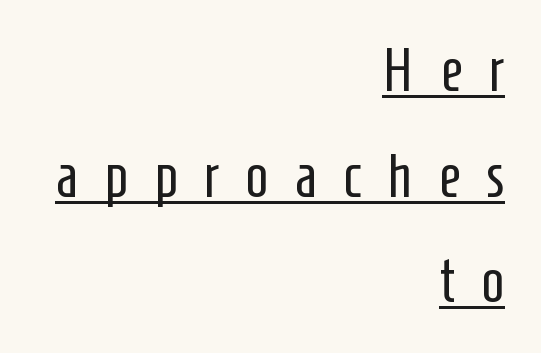
{"serif": "no", "italic": "no", "bold": "no", "weight": "regular", "width": "condensed", "stroke_contrast": "low", "x_height": "medium", "monospaced": "no", "underline": "yes", "align": "right", "line_spacing_ratio": 1.76, "letter_spacing": "wide", "letter_spacing_em": 0.44, "glyph_px": 60}
